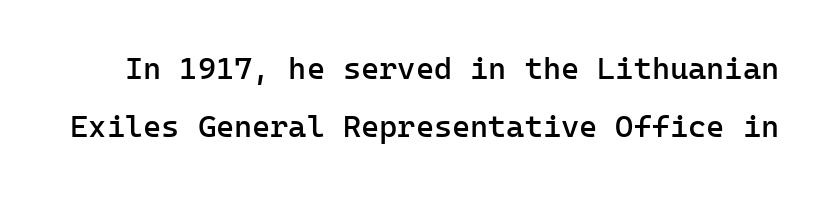
{"serif": "no", "italic": "no", "bold": "semi", "weight": "semibold", "width": "normal", "stroke_contrast": "low", "x_height": "medium", "monospaced": "yes", "underline": "no", "line_spacing_ratio": 1.87, "letter_spacing": "normal", "letter_spacing_em": 0.0, "glyph_px": 31}
